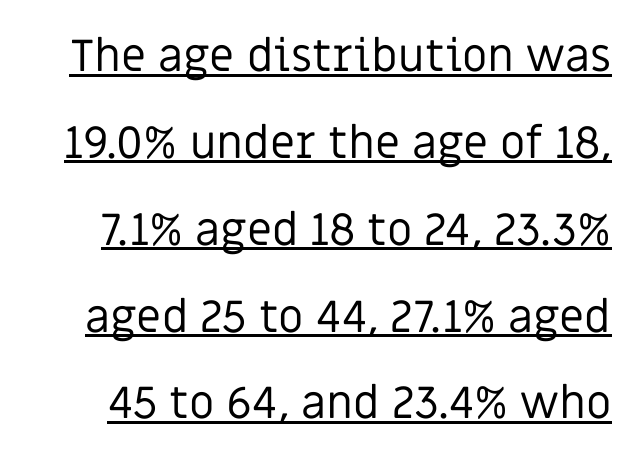
Classification — sans serif. The passage shown is underscored from start to finish. The horizontal fit of the characters is conventional and even. The specimen reads as upright at a glance. This sample has the flowing, uneven cadence of proportional lettering.
